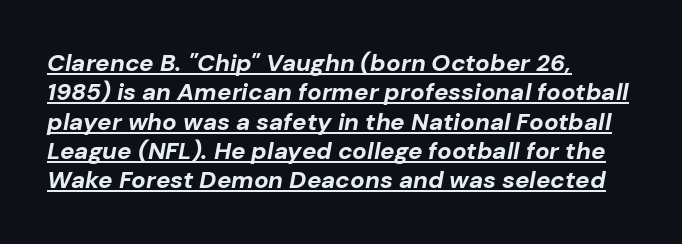
The image shows 24 px bold type, italic (leaning right); set left-aligned, line spacing 1.22x, normal letter spacing, underlined.
